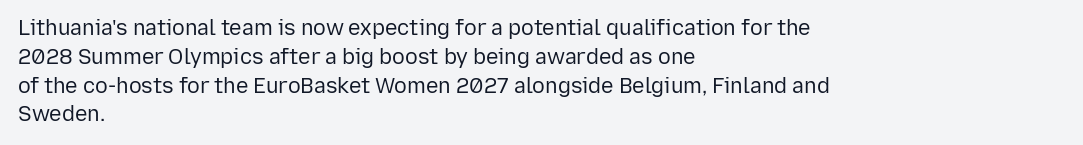
The image shows 21 px text type, upright; set left-aligned, normal line spacing (1.37x), normal letter spacing, not underlined.
